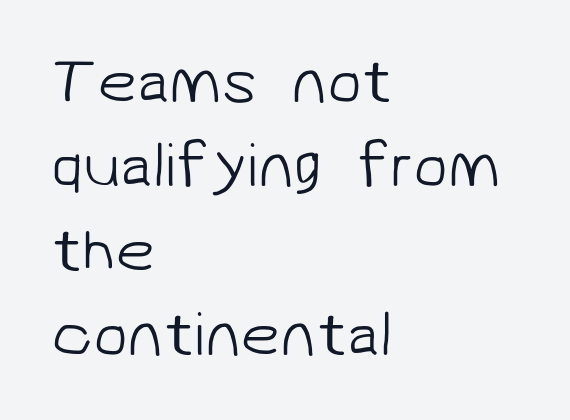
The image shows 63 px light sans-serif type; set left-aligned, normal line spacing (1.34x), normal letter spacing, not underlined; low stroke contrast and a medium x-height.
